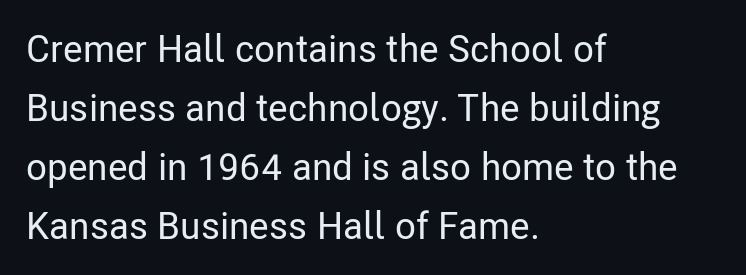
The image shows 38 px condensed sans-serif type, upright; set left-aligned, normal line spacing (1.55x), normal letter spacing, not underlined; low stroke contrast and a medium x-height.
